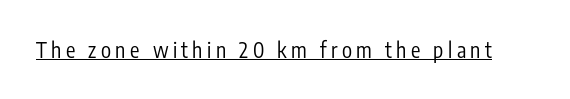
Each word looks stretched out because of the extra space between its letters. A rule runs beneath these lines of type. Is this a heavy cut? Hardly; it is regular or lighter. The specimen reads as upright at a glance.
